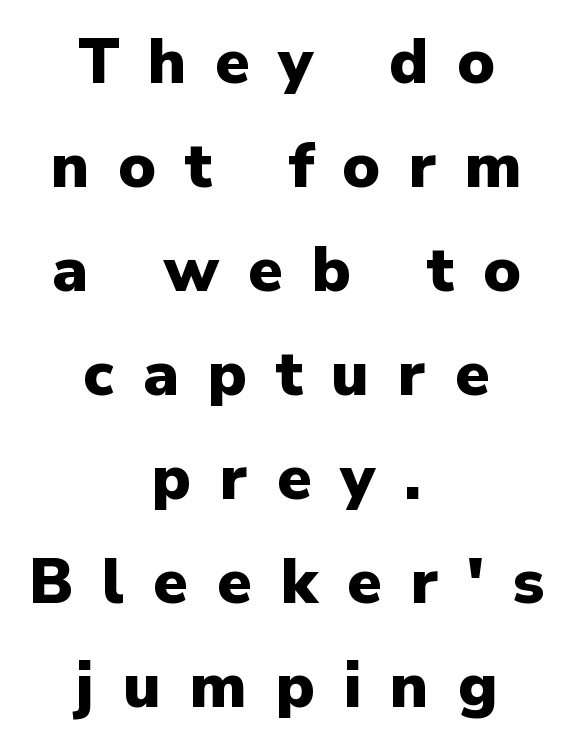
The image shows 63 px heavy sans-serif type, upright; set centered, normal line spacing (1.65x), unusually wide letter spacing (+0.46 em), not underlined; low stroke contrast and a medium x-height.
